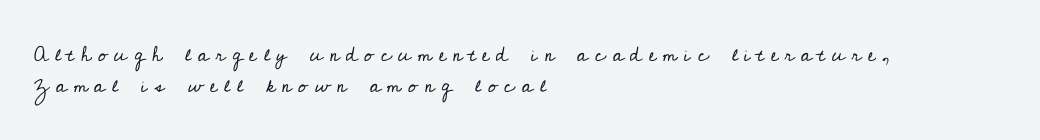
Q: Is the text bold? A: No.
Q: Is the text italic (slanted)? A: Yes.
Q: Is the text underlined? A: No.
Q: How is the paragraph aligned? A: Left-aligned.
Q: Is the spacing between letters normal or unusually wide? A: Unusually wide.
Q: Is the spacing between lines tight, normal or loose? A: Normal.
